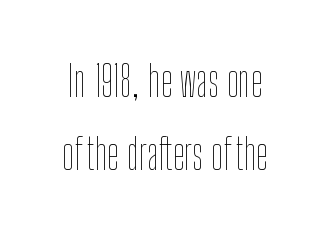
A typesetter would call this proportional, since set widths differ per character. The lettering holds an erect, upright posture throughout. The words here are not underlined. The letters sit at their default tracking, neither squeezed nor spread. The characters are drawn with everyday or finer stroke widths.
